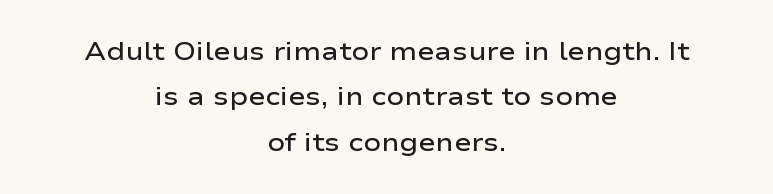
Q: Is the text bold? A: Semi-bold.
Q: Is the text italic (slanted)? A: No, it is upright.
Q: Is the text underlined? A: No.
Q: How is the paragraph aligned? A: Centered.
Q: Is the spacing between letters normal or unusually wide? A: Normal.
